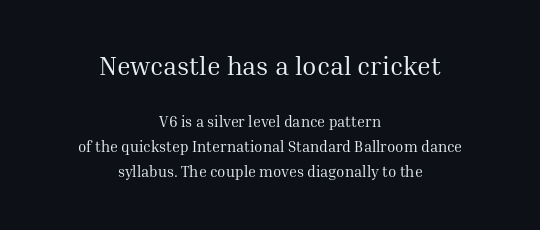
The passage shown is not underscored anywhere. Large over small — that's the arrangement of the two blocks here. Nope, not italic — everything's standing straight. Compared with a typical body face, this is equally light or lighter still.
